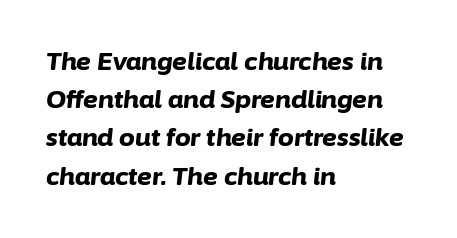
The image shows 25 px bold type, italic (leaning right); set left-aligned, normal line spacing (1.53x), normal letter spacing, not underlined.
